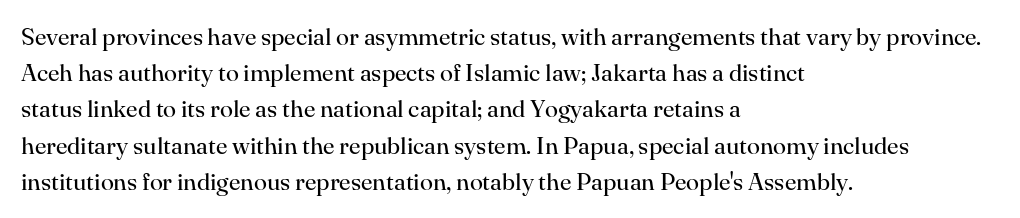
Q: Is the text bold? A: No.
Q: Is the text italic (slanted)? A: No, it is upright.
Q: Is the text underlined? A: No.
Q: How is the paragraph aligned? A: Left-aligned.
Q: Is the spacing between letters normal or unusually wide? A: Normal.
Q: Is the spacing between lines tight, normal or loose? A: Normal.
